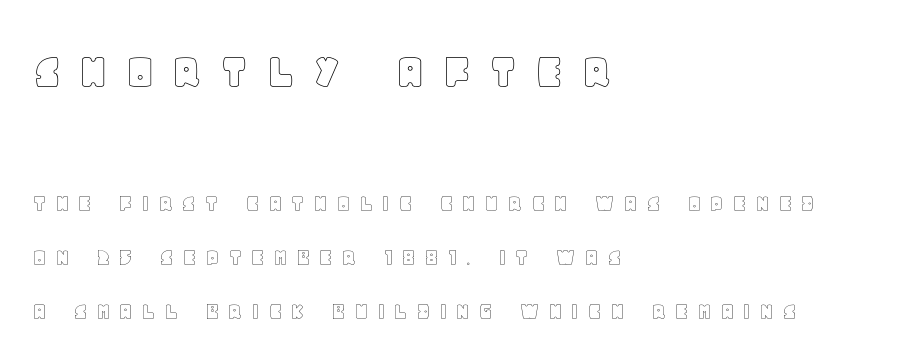
{"italic": "no", "width": "normal", "x_height": "large", "monospaced": "no", "underline": "no", "align": "left", "line_spacing": "loose", "line_spacing_ratio": 2.07, "letter_spacing": "wide", "letter_spacing_em": 0.3, "larger_block": "first", "size_ratio": 2.04, "glyph_px": 53}
